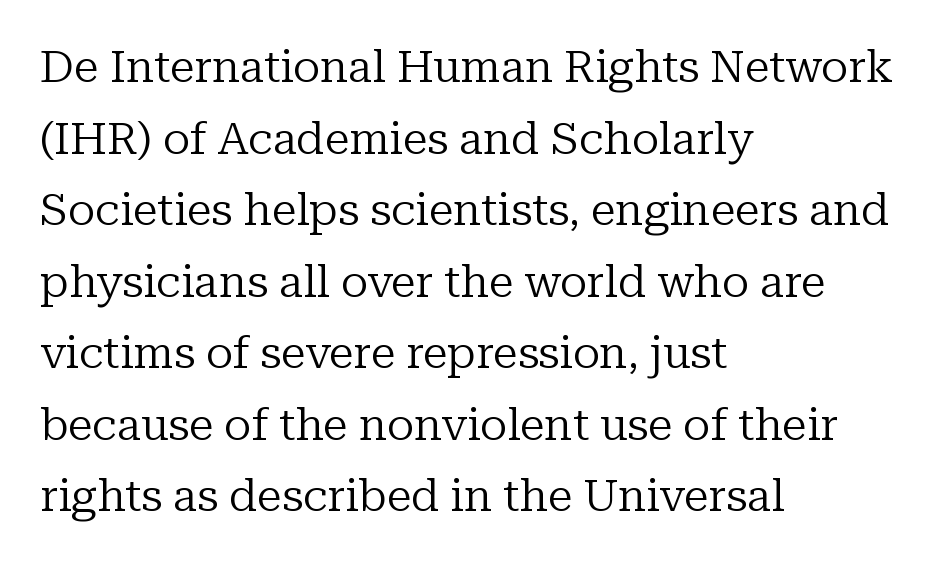
{"serif": "yes", "italic": "no", "bold": "no", "weight": "regular", "width": "normal", "stroke_contrast": "low", "x_height": "medium", "monospaced": "no", "underline": "no", "align": "left", "line_spacing": "normal", "line_spacing_ratio": 1.59, "letter_spacing": "normal", "letter_spacing_em": 0.0, "glyph_px": 45}
